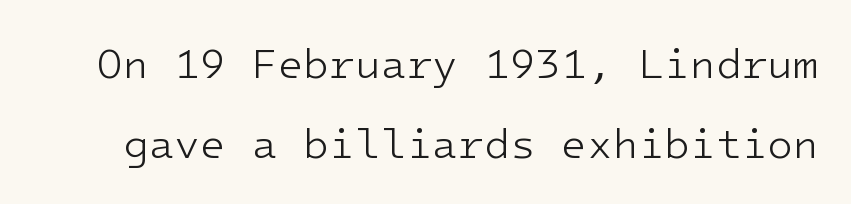
The image shows 42 px light sans-serif type, upright, monospaced; set loose line spacing (1.91x), normal letter spacing, not underlined; low stroke contrast and a medium x-height.
